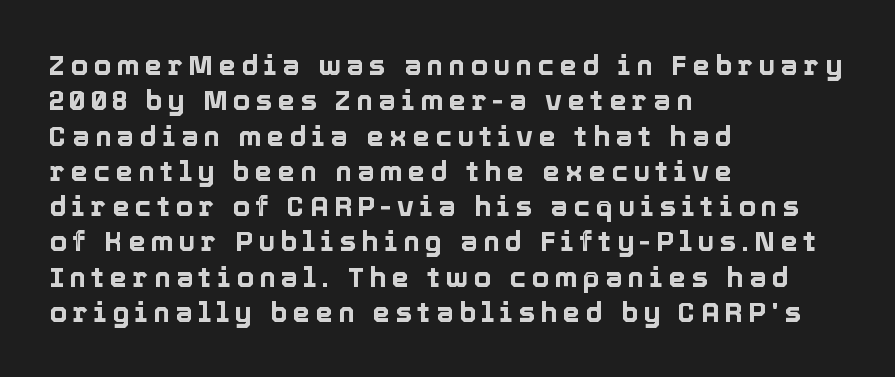
The image shows 28 px text type, upright; set left-aligned, normal line spacing (1.26x), not underlined; a medium x-height.
